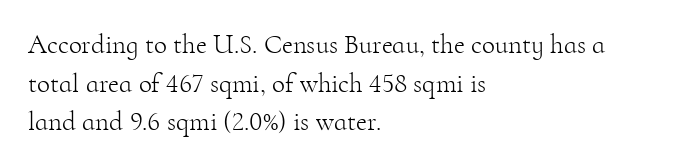
{"italic": "no", "bold": "no", "underline": "no", "align": "left", "line_spacing": "normal", "line_spacing_ratio": 1.43, "letter_spacing": "normal", "letter_spacing_em": 0.0, "glyph_px": 27}
